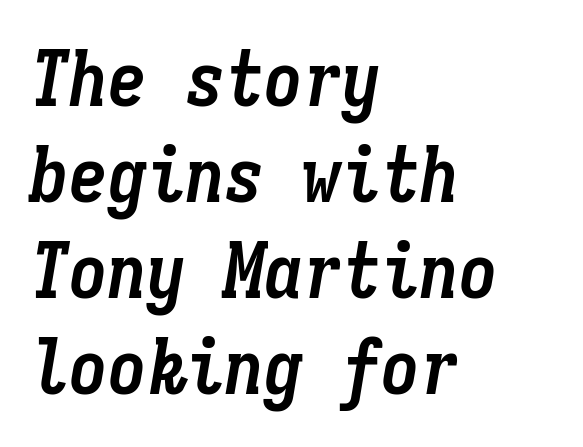
The image shows 78 px semibold, condensed type, italic (leaning right), monospaced; set left-aligned, line spacing 1.23x, normal letter spacing, not underlined; low stroke contrast and a medium x-height.
